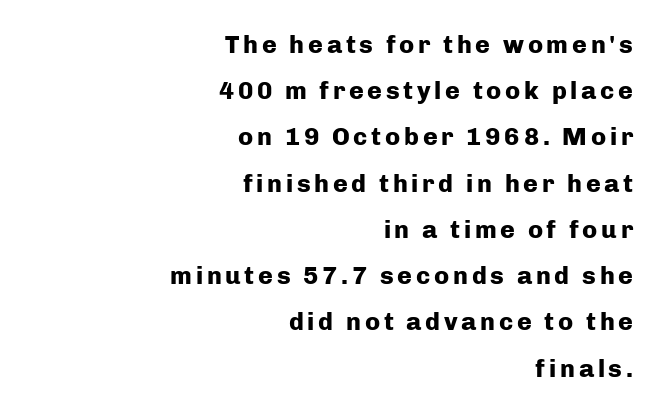
Q: Is the text bold? A: Yes.
Q: Is the text italic (slanted)? A: No, it is upright.
Q: Is the text underlined? A: No.
Q: How is the paragraph aligned? A: Right-aligned.
